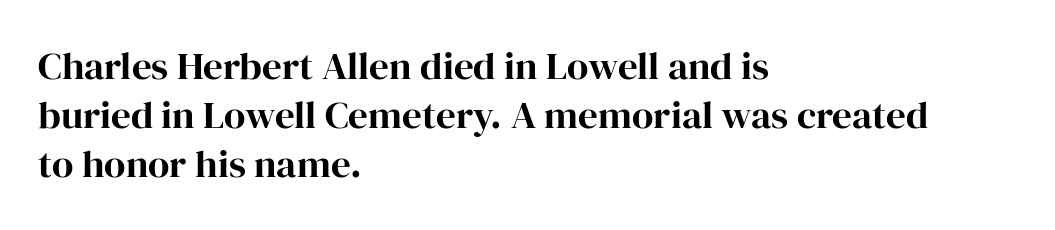
Q: Is the text bold? A: Yes.
Q: Is the text italic (slanted)? A: No, it is upright.
Q: Is the typeface a serif or a sans-serif typeface? A: Serif.
Q: Is the text underlined? A: No.
Q: How is the paragraph aligned? A: Left-aligned.
Q: Is the spacing between letters normal or unusually wide? A: Normal.
Q: Is the spacing between lines tight, normal or loose? A: Normal.
Q: Width (condensed, normal, or wide)? A: Normal.
Q: Stroke contrast? A: High.
Q: x-height? A: Medium.
Q: Monospaced? A: No.
